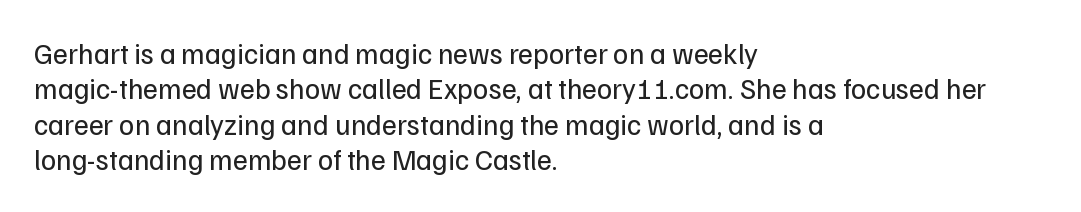
{"serif": "no", "italic": "no", "bold": "no", "weight": "regular", "width": "normal", "stroke_contrast": "low", "x_height": "medium", "monospaced": "no", "underline": "no", "align": "left", "line_spacing_ratio": 1.22, "letter_spacing": "normal", "letter_spacing_em": 0.0, "glyph_px": 29}
